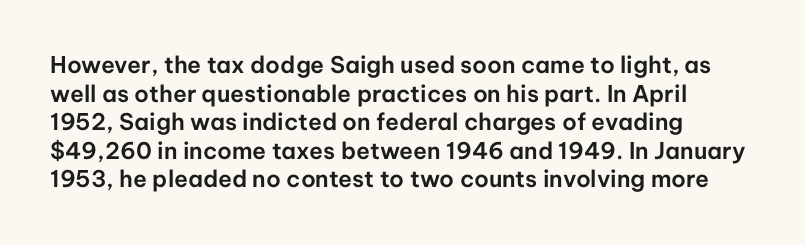
The image shows 23 px text type, upright; set left-aligned, line spacing 1.24x, normal letter spacing, not underlined.
